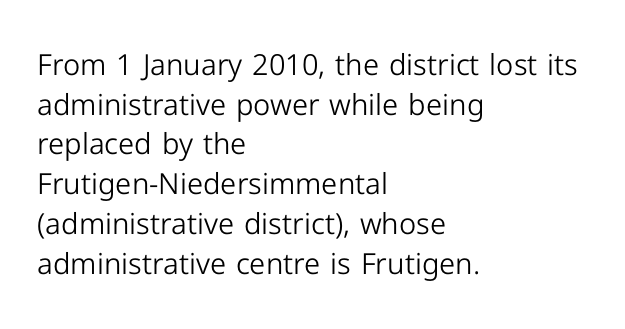
Notice how the stems are strictly vertical — no italics here. The strokes are not fattened; the text isn't bold. The letterforms sit shoulder to shoulder at normal distance. The strip under each line holds only bare page.
